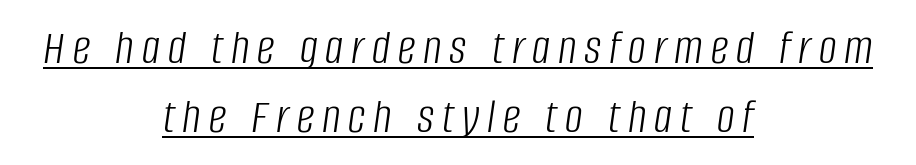
Descenders here cross a horizontal rule under the line. No chunkiness to these letters — they're not bold. The rendering uses a moderate line-height, typical for paragraphs. If you drew a line through each stem, it would be angled. Do the characters align in a grid? No, the font is proportional.
